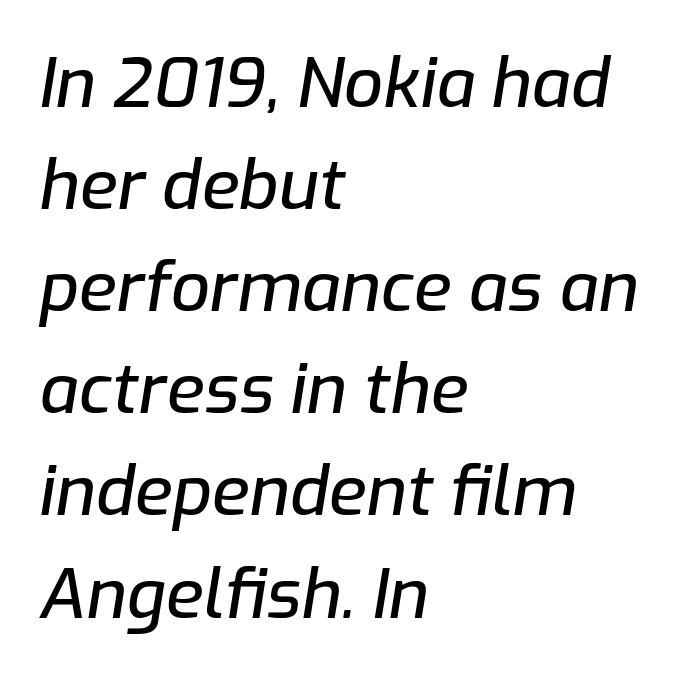
The image shows 69 px text type, italic (leaning right); set left-aligned, normal line spacing (1.48x), normal letter spacing, not underlined; low stroke contrast and a medium x-height.
